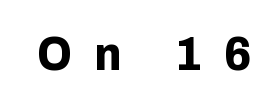
{"serif": "no", "italic": "no", "bold": "yes", "weight": "bold", "width": "normal", "stroke_contrast": "low", "x_height": "medium", "monospaced": "no", "underline": "no", "letter_spacing": "wide", "letter_spacing_em": 0.48, "glyph_px": 48}
